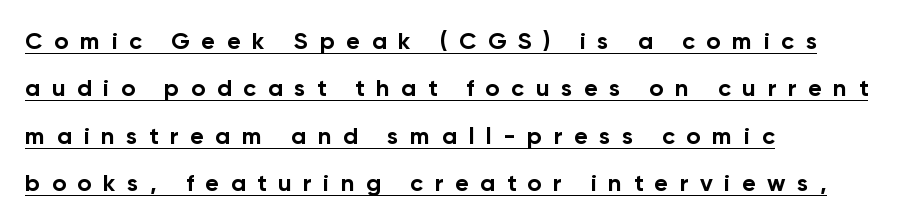
{"italic": "no", "bold": "yes", "underline": "yes", "align": "left", "line_spacing": "loose", "line_spacing_ratio": 1.97, "letter_spacing": "wide", "letter_spacing_em": 0.48, "glyph_px": 24}
